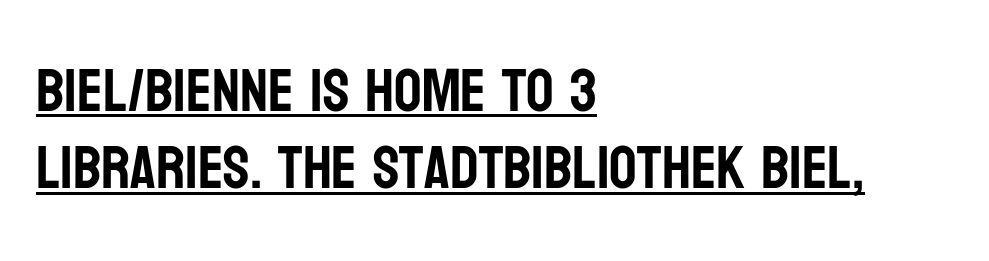
The image shows 61 px condensed sans-serif type, upright; set left-aligned, normal line spacing (1.27x), normal letter spacing, underlined; low stroke contrast and a large x-height.
